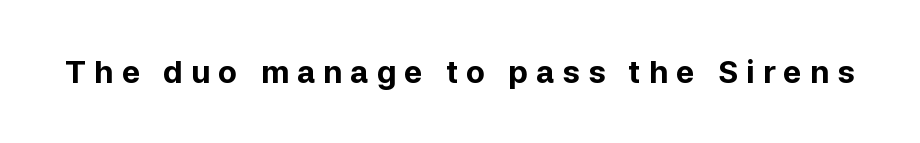
{"serif": "no", "italic": "no", "bold": "yes", "weight": "bold", "width": "normal", "stroke_contrast": "low", "x_height": "medium", "monospaced": "no", "underline": "no", "letter_spacing": "wide", "letter_spacing_em": 0.26, "glyph_px": 31}
